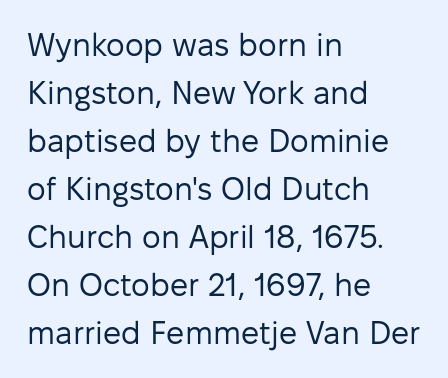
{"serif": "no", "italic": "no", "bold": "no", "weight": "regular", "width": "normal", "stroke_contrast": "low", "x_height": "medium", "monospaced": "no", "underline": "no", "align": "left", "line_spacing": "normal", "line_spacing_ratio": 1.5, "letter_spacing": "normal", "letter_spacing_em": 0.0, "glyph_px": 32}
